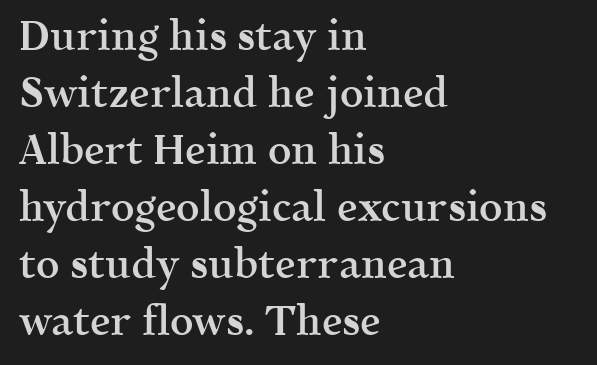
Q: Is the text bold? A: Semi-bold.
Q: Is the text italic (slanted)? A: No, it is upright.
Q: Is the typeface a serif or a sans-serif typeface? A: Serif.
Q: Is the text underlined? A: No.
Q: How is the paragraph aligned? A: Left-aligned.
Q: Is the spacing between letters normal or unusually wide? A: Normal.
Q: Is the spacing between lines tight, normal or loose? A: Normal.
Q: Width (condensed, normal, or wide)? A: Normal.
Q: x-height? A: Medium.
Q: Monospaced? A: No.
